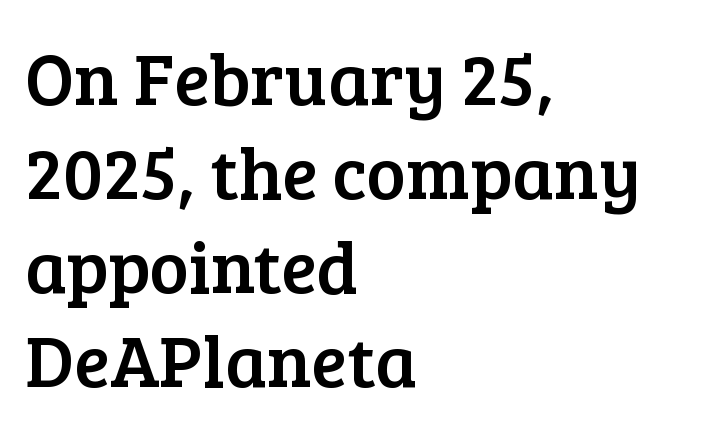
{"serif": "yes", "italic": "no", "width": "normal", "stroke_contrast": "low", "x_height": "medium", "monospaced": "no", "underline": "no", "align": "left", "line_spacing": "normal", "line_spacing_ratio": 1.27, "letter_spacing": "normal", "letter_spacing_em": 0.0, "glyph_px": 74}
